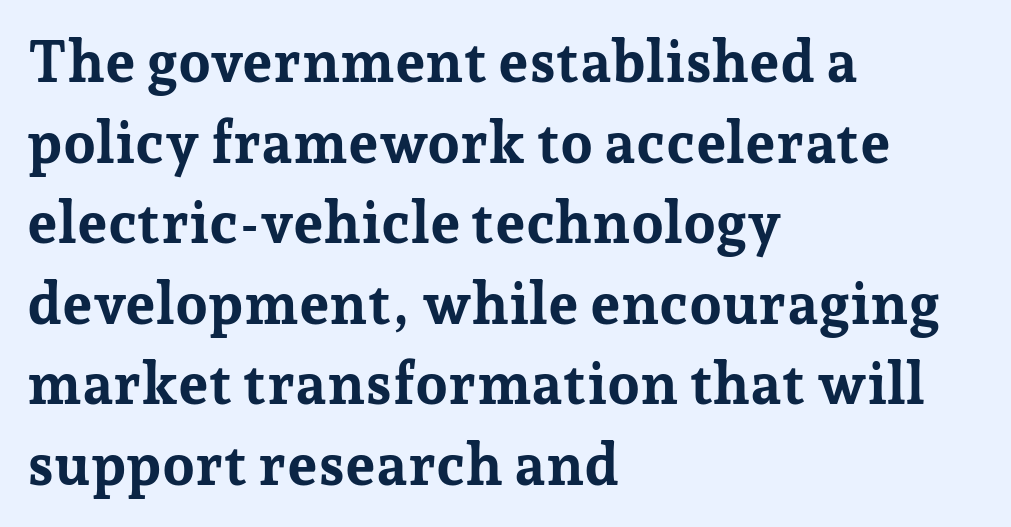
{"serif": "yes", "italic": "no", "bold": "yes", "weight": "bold", "width": "normal", "stroke_contrast": "low", "x_height": "medium", "monospaced": "no", "underline": "no", "align": "left", "line_spacing": "normal", "line_spacing_ratio": 1.39, "letter_spacing": "normal", "letter_spacing_em": 0.0, "glyph_px": 58}
